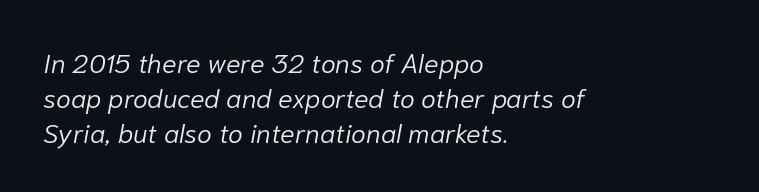
Just letters on the line, the space beneath them empty. Rendered with sloped, italic letterforms. Between one letter and the next there's only the usual sliver of space. Stroke thickness stays within the range of a standard reading face or lighter. The block of text has a typical density, with ordinary space between rows. The lines in this sample share a left origin and differ only in where they stop.
